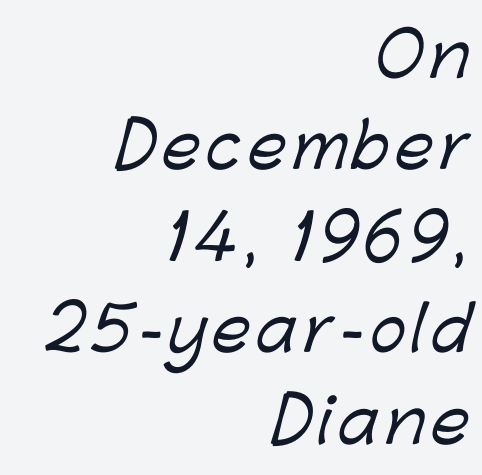
{"serif": "no", "width": "normal", "stroke_contrast": "low", "x_height": "medium", "monospaced": "no", "underline": "no", "align": "right", "line_spacing": "normal", "line_spacing_ratio": 1.5, "glyph_px": 61}
